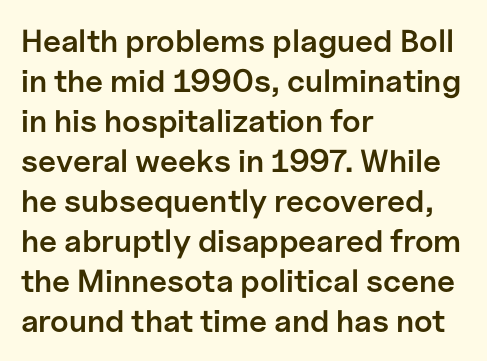
Think of a printed novel: that variable character pitch is what you see here. Semibold letterforms, between regular and bold. Is the block centered? No — it sits flush against the left margin. Regarding leading, the lines here are spaced in the standard way.
